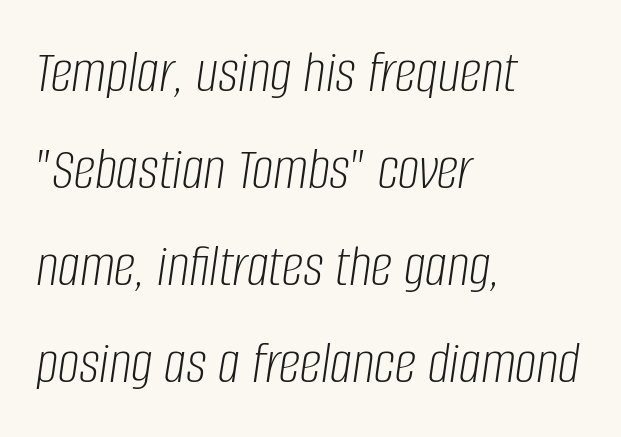
{"italic": "yes", "lean": "right", "slant_degrees": 8, "bold": "no", "weight": "light", "width": "condensed", "stroke_contrast": "low", "x_height": "large", "monospaced": "no", "underline": "no", "align": "left", "line_spacing": "normal", "line_spacing_ratio": 1.59, "letter_spacing": "normal", "letter_spacing_em": 0.0, "glyph_px": 61}
